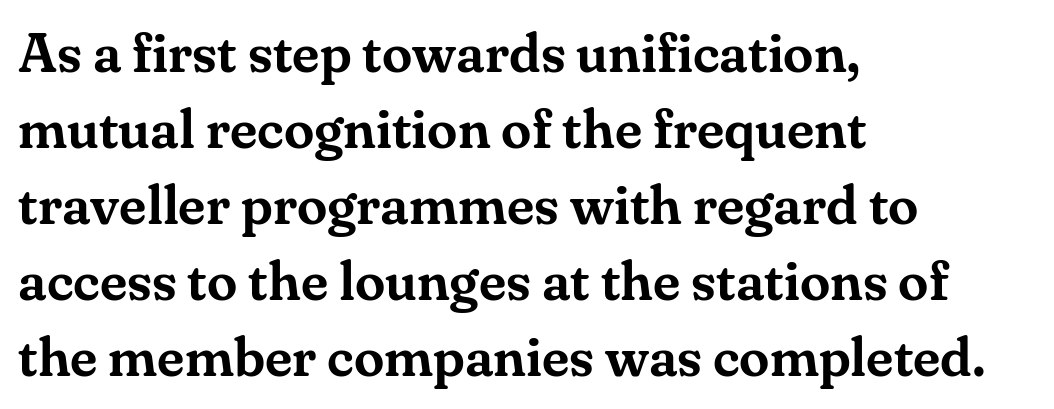
{"serif": "yes", "italic": "no", "width": "normal", "stroke_contrast": "medium", "x_height": "small", "monospaced": "no", "underline": "no", "align": "left", "line_spacing": "normal", "line_spacing_ratio": 1.38, "letter_spacing": "normal", "letter_spacing_em": 0.0, "glyph_px": 55}
